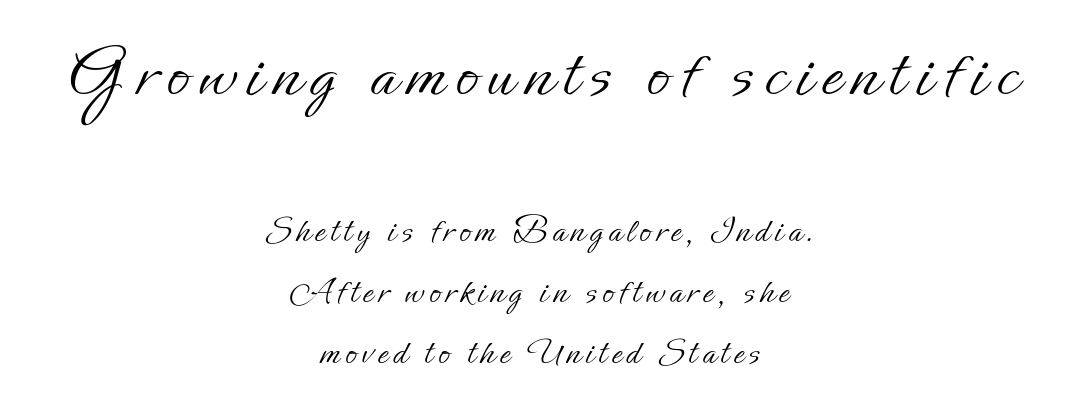
The image shows 75 px light type; set centered, normal line spacing (1.6x), not underlined; the first (top) block is 1.97x larger; low stroke contrast and a small x-height.
